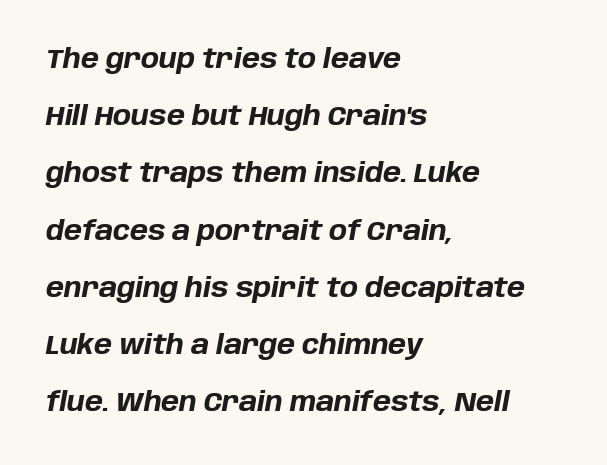
The letters sit at their default tracking, neither squeezed nor spread. Letters rest on an invisible, unmarked baseline. Yep, that's italic — everything's leaning. Summary of vertical rhythm: relaxed, with wide interline spacing. The ragged edge is on the right, which tells us the setting is flush left.
